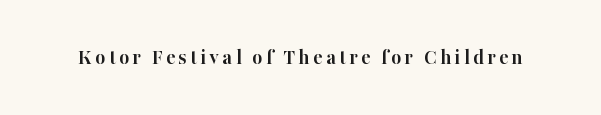
Q: Is the text bold? A: Yes.
Q: Is the text italic (slanted)? A: No, it is upright.
Q: Is the text underlined? A: No.
